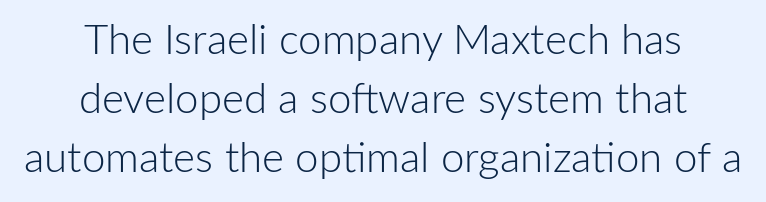
{"serif": "no", "italic": "no", "bold": "no", "weight": "light", "width": "normal", "stroke_contrast": "low", "x_height": "medium", "monospaced": "no", "underline": "no", "align": "center", "line_spacing": "normal", "line_spacing_ratio": 1.41, "letter_spacing": "normal", "letter_spacing_em": 0.0, "glyph_px": 42}
